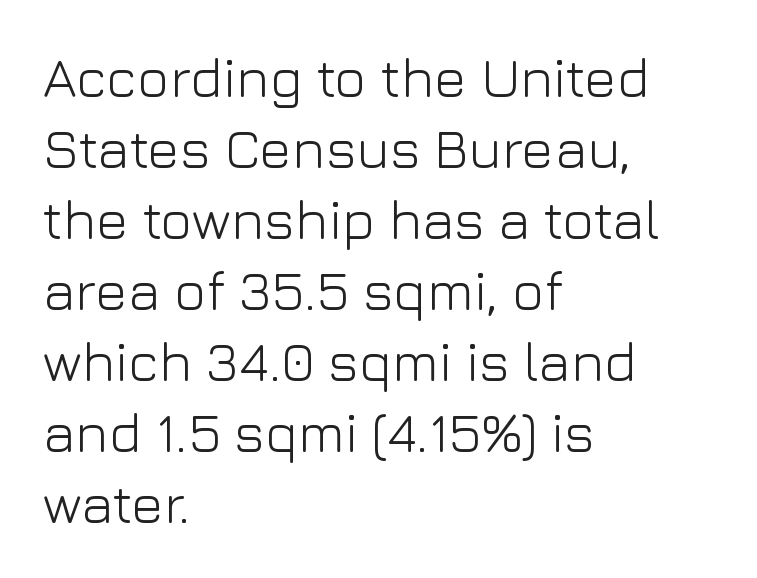
The image shows 55 px light sans-serif type, upright; set left-aligned, normal line spacing (1.29x), normal letter spacing, not underlined; low stroke contrast and a medium x-height.
